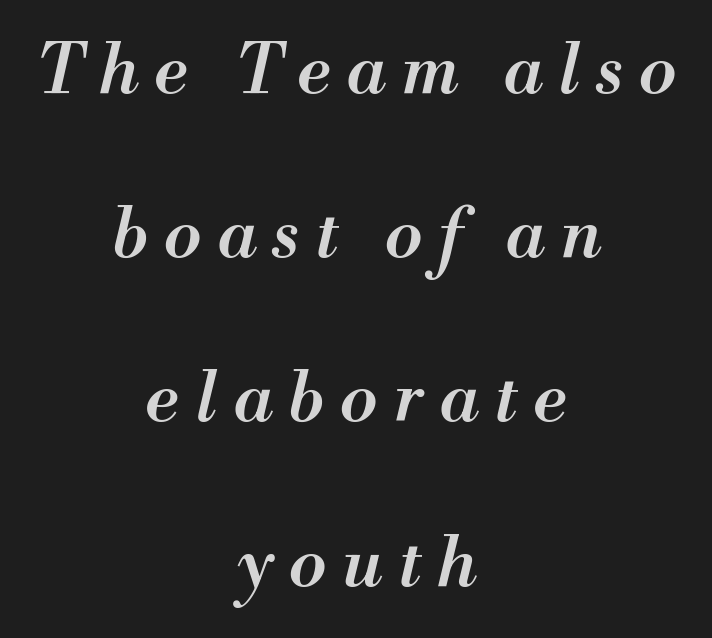
This rendering uses center alignment, leaving both contours irregular but symmetric. Do the characters align in a grid? No, the font is proportional. The rendering applies a slant to the glyphs. What weight is shown? A semibold, between regular and bold. Each word looks stretched out because of the extra space between its letters.
